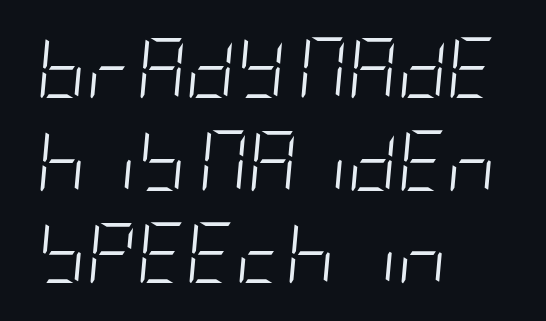
{"italic": "yes", "lean": "right", "slant_degrees": 5, "bold": "no", "weight": "light", "width": "condensed", "stroke_contrast": "low", "x_height": "large", "underline": "no", "align": "left", "line_spacing": "normal", "line_spacing_ratio": 1.52, "letter_spacing": "normal", "letter_spacing_em": 0.0, "glyph_px": 61}
